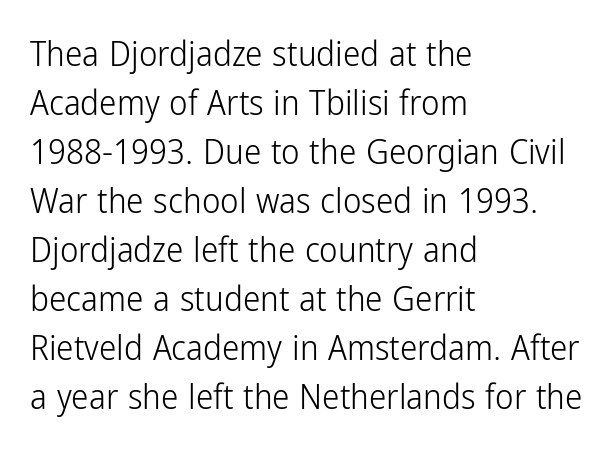
Q: Is the text bold? A: No.
Q: Is the text italic (slanted)? A: No, it is upright.
Q: Is the typeface a serif or a sans-serif typeface? A: Sans-serif.
Q: Is the text underlined? A: No.
Q: How is the paragraph aligned? A: Left-aligned.
Q: Is the spacing between letters normal or unusually wide? A: Normal.
Q: Is the spacing between lines tight, normal or loose? A: Normal.
Q: Width (condensed, normal, or wide)? A: Condensed.
Q: Stroke contrast? A: Low.
Q: x-height? A: Medium.
Q: Monospaced? A: No.
